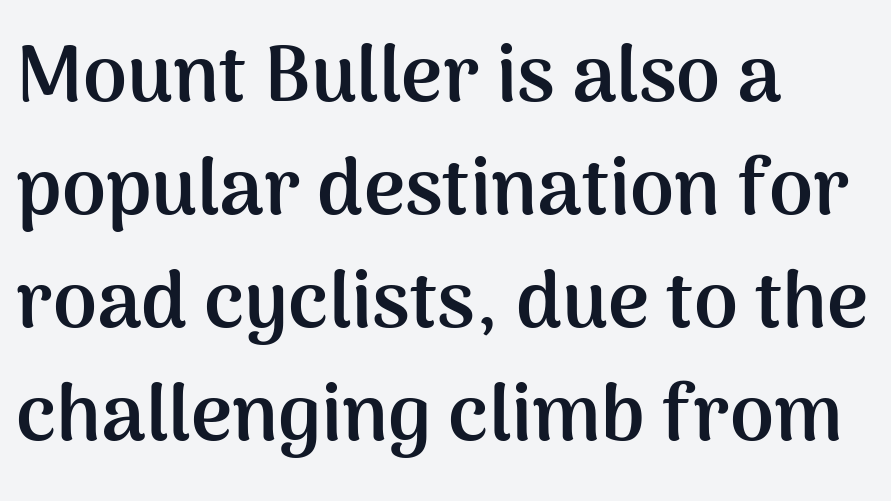
Is this a fixed-width face? No — the glyphs have proportional, varying widths. Letters rest on an invisible, unmarked baseline. Students, note that the glyphs here touch the page at normal intervals. The specimen reads as upright at a glance.
